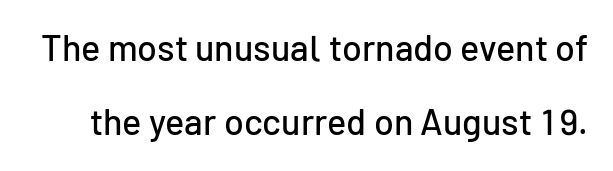
The image shows 36 px sans-serif type, upright; set loose line spacing (2.05x), normal letter spacing, not underlined; low stroke contrast and a medium x-height.
